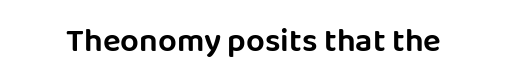
The image shows 33 px sans-serif type, upright; set normal letter spacing, not underlined; low stroke contrast and a large x-height.
